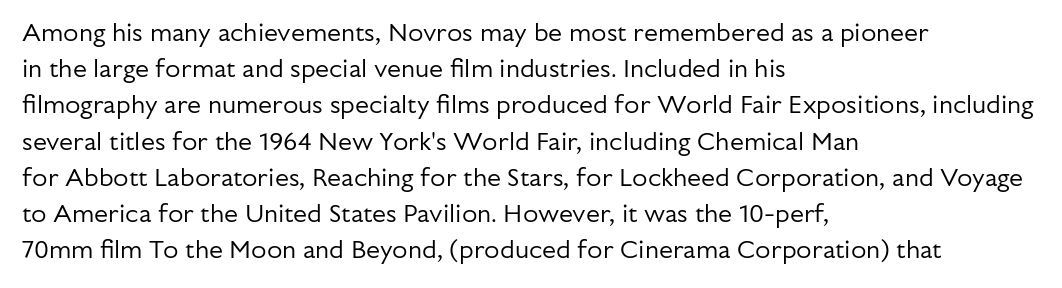
The image shows 25 px text type, upright; set left-aligned, normal line spacing (1.45x), normal letter spacing, not underlined.
